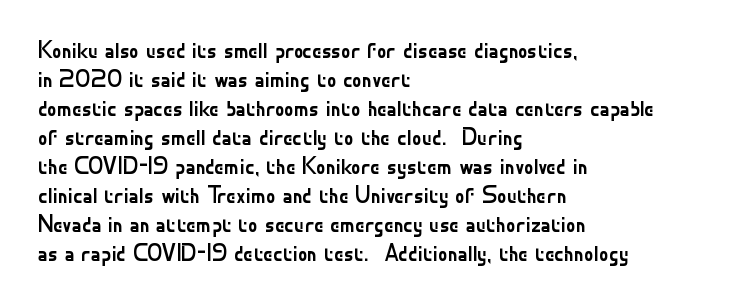
Q: Is the text bold? A: No.
Q: Is the text italic (slanted)? A: No, it is upright.
Q: Is the text underlined? A: No.
Q: How is the paragraph aligned? A: Left-aligned.
Q: Is the spacing between letters normal or unusually wide? A: Normal.
